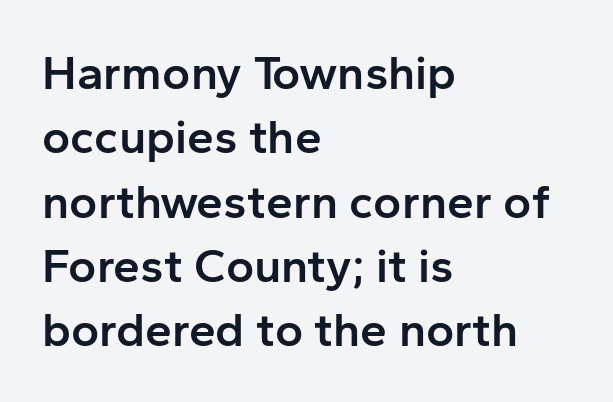
Q: Is the text bold? A: Semi-bold.
Q: Is the text italic (slanted)? A: No, it is upright.
Q: Is the typeface a serif or a sans-serif typeface? A: Sans-serif.
Q: Is the text underlined? A: No.
Q: How is the paragraph aligned? A: Left-aligned.
Q: Is the spacing between letters normal or unusually wide? A: Normal.
Q: Is the spacing between lines tight, normal or loose? A: Normal.
Q: Width (condensed, normal, or wide)? A: Normal.
Q: Stroke contrast? A: Low.
Q: x-height? A: Medium.
Q: Monospaced? A: No.
